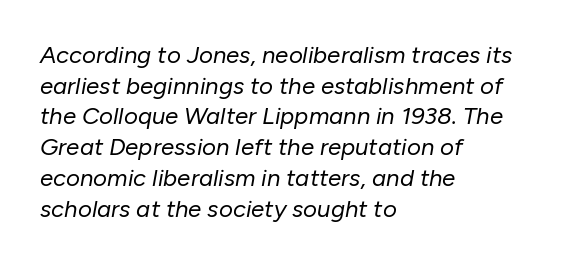
{"italic": "yes", "lean": "right", "slant_degrees": 10, "bold": "no", "underline": "no", "align": "left", "line_spacing": "normal", "line_spacing_ratio": 1.28, "letter_spacing": "normal", "letter_spacing_em": 0.0, "glyph_px": 24}
